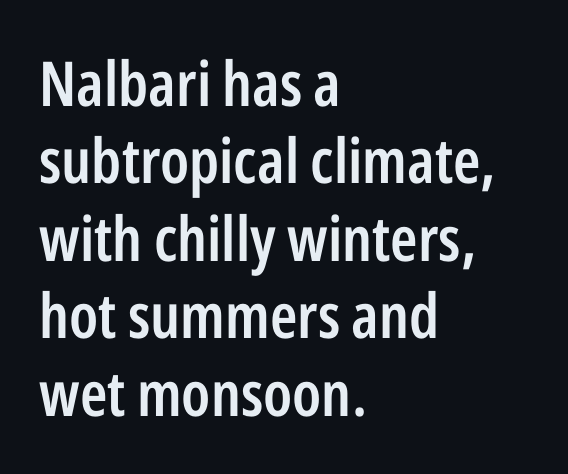
The letters stand straight up with perfectly vertical stems. This is the in-between weight designers call semibold or demi. Look at the tracking — it's just the regular setting, nothing added. The paragraph has a hard left edge and a soft right edge. A normal amount of white space separates one row of letters from the next. Character widths vary here, with narrow letters taking less room than wide ones.
